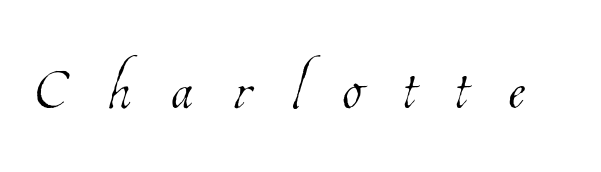
The image shows 80 px thin, condensed type; set unusually wide letter spacing (+0.5 em), not underlined; low stroke contrast and a medium x-height.
